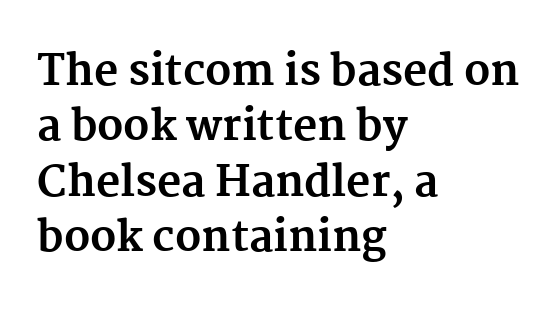
This rendering features lettering with no underline. This sample is left-justified, so line endings fall wherever the words run out. These lines are rendered in a variable-pitch font. Old-style or modern, the face here clearly has serifs. A normal amount of white space separates one row of letters from the next.
